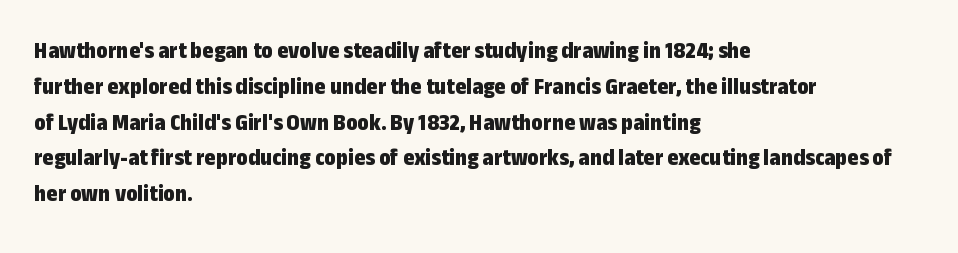
Italic: no, the glyphs are upright roman. Reading down the column, the eye jumps a familiar distance to each next line. Each row of text sits above clean, open space. Chunky letters — that's bold for sure.
